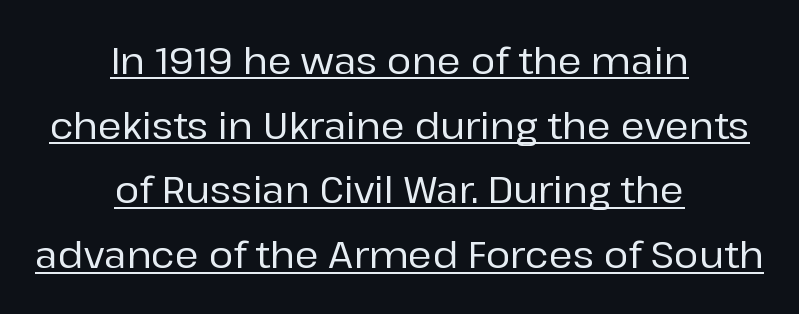
Q: Is the text italic (slanted)? A: No, it is upright.
Q: Is the typeface a serif or a sans-serif typeface? A: Sans-serif.
Q: Is the text underlined? A: Yes.
Q: How is the paragraph aligned? A: Centered.
Q: Is the spacing between letters normal or unusually wide? A: Normal.
Q: Width (condensed, normal, or wide)? A: Normal.
Q: Stroke contrast? A: Low.
Q: x-height? A: Medium.
Q: Monospaced? A: No.
